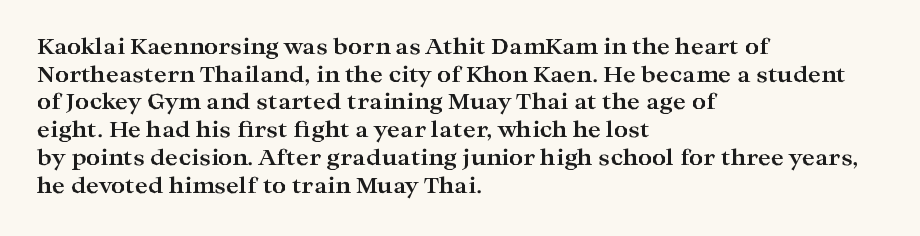
Q: Is the text bold? A: Yes.
Q: Is the text italic (slanted)? A: No, it is upright.
Q: Is the text underlined? A: No.
Q: How is the paragraph aligned? A: Left-aligned.
Q: Is the spacing between letters normal or unusually wide? A: Normal.
Q: Is the spacing between lines tight, normal or loose? A: Normal.
